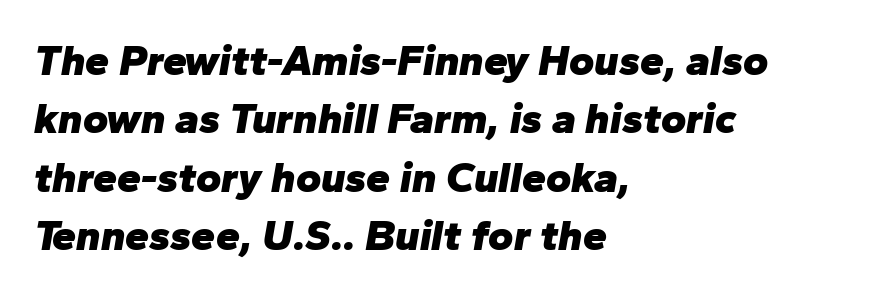
{"italic": "yes", "lean": "right", "slant_degrees": 10, "bold": "yes", "weight": "heavy", "width": "normal", "stroke_contrast": "low", "x_height": "medium", "monospaced": "no", "underline": "no", "align": "left", "line_spacing": "normal", "line_spacing_ratio": 1.36, "letter_spacing": "normal", "letter_spacing_em": 0.0, "glyph_px": 43}
